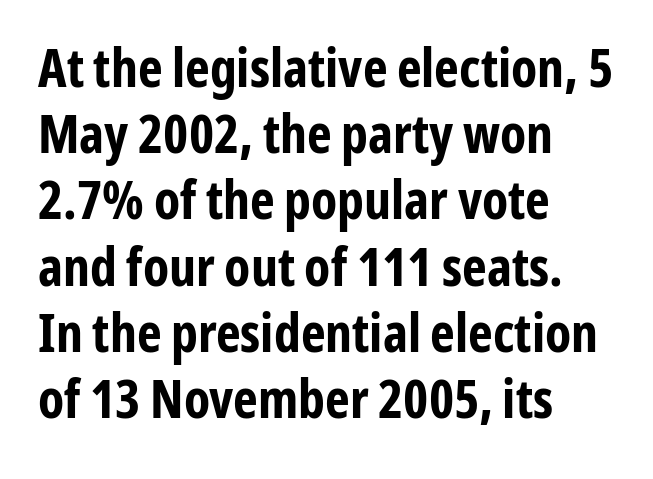
Q: Is the text bold? A: Yes.
Q: Is the text italic (slanted)? A: No, it is upright.
Q: Is the typeface a serif or a sans-serif typeface? A: Sans-serif.
Q: Is the text underlined? A: No.
Q: How is the paragraph aligned? A: Left-aligned.
Q: Is the spacing between letters normal or unusually wide? A: Normal.
Q: Is the spacing between lines tight, normal or loose? A: Normal.
Q: Width (condensed, normal, or wide)? A: Condensed.
Q: Stroke contrast? A: Low.
Q: x-height? A: Medium.
Q: Monospaced? A: No.
